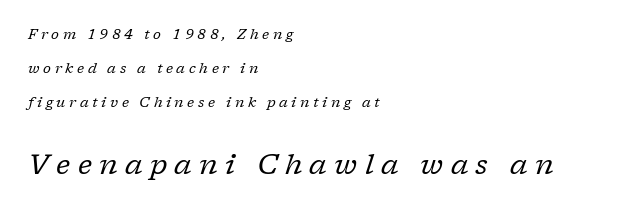
Characters are canted at an angle relative to the baseline's perpendicular. The more generous point size was reserved for the lower chunk. The face used here is rendered with a markedly widened letterfit. Caption: multi-line text, flush left, ragged right. These lines are rendered in a variable-pitch font. A clean baseline with only descenders dipping below it.
